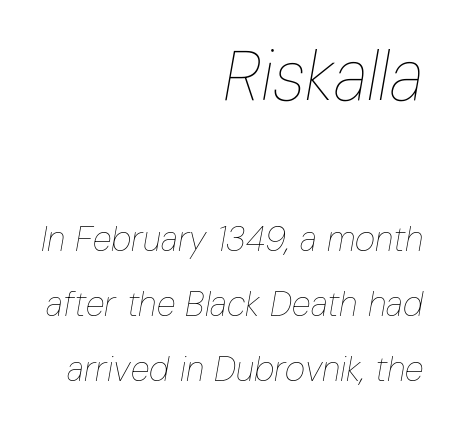
{"italic": "yes", "lean": "right", "slant_degrees": 10, "bold": "no", "weight": "thin", "width": "condensed", "stroke_contrast": "low", "x_height": "medium", "monospaced": "no", "underline": "no", "align": "right", "line_spacing_ratio": 1.86, "letter_spacing": "normal", "letter_spacing_em": 0.0, "larger_block": "first", "size_ratio": 2.0, "glyph_px": 70}
